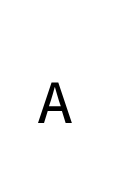
The passage shown is typeset with a sans-serif family. Stroke thickness stays within the range of a standard reading face or lighter. Tall strokes in this sample are plumb rather than angled. Underline: absent.
